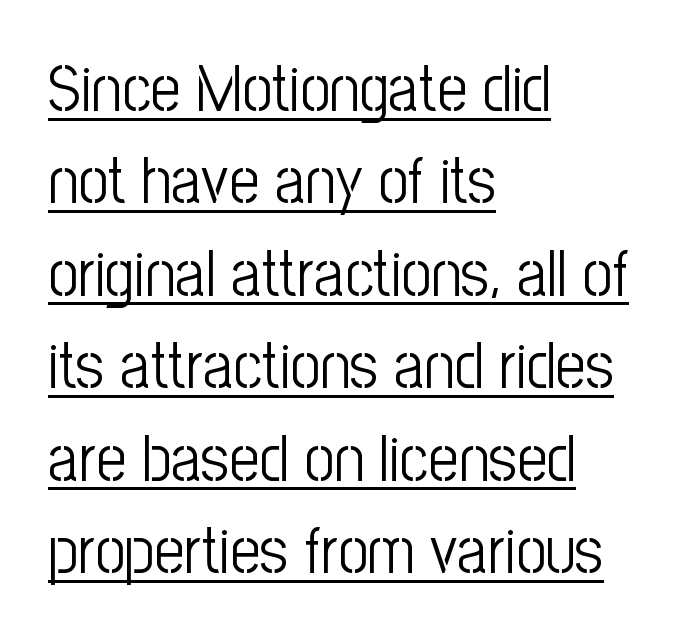
Is the type heavy? It reads as light-to-regular instead. In terms of letterform style, serifs are entirely absent. Nobody touched the tracking dial on this one. A typesetter would call this leading conventional body-copy spacing. Quick note: not italic, upright. A classic flush-left, rag-right setting is used for this passage.
